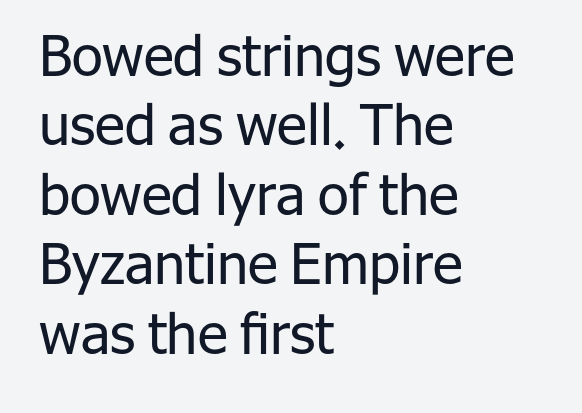
If you drew a line through each stem, it would be perfectly vertical. The passage shown is not underscored anywhere. Typographically, this falls in the sans-serif category. Here the glyphs are tracked normally, forming tight word shapes. You could not count columns in this text — the font is proportionally spaced. Weight: regular or lighter.
